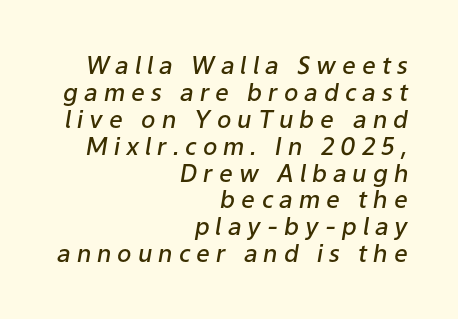
Q: Is the text bold? A: Semi-bold.
Q: Is the text italic (slanted)? A: Yes, it leans right by about 9 degrees.
Q: Is the text underlined? A: No.
Q: How is the paragraph aligned? A: Right-aligned.
Q: Is the spacing between letters normal or unusually wide? A: Unusually wide.
Q: Is the spacing between lines tight, normal or loose? A: Tight.
